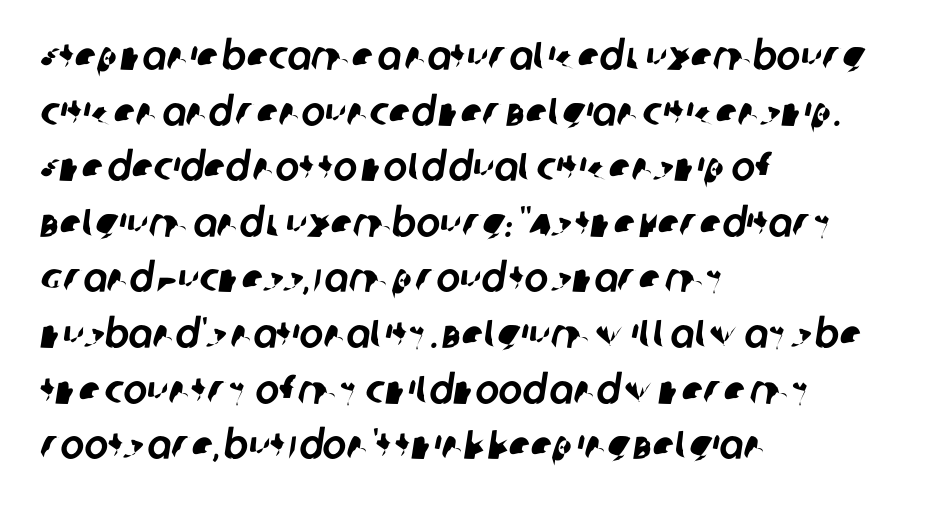
{"serif": "no", "width": "normal", "stroke_contrast": "low", "x_height": "large", "monospaced": "no", "underline": "no", "align": "left", "line_spacing": "normal", "line_spacing_ratio": 1.39, "letter_spacing": "normal", "letter_spacing_em": 0.0, "glyph_px": 40}
